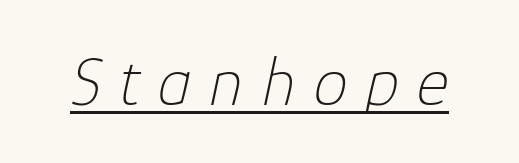
Q: Is the text bold? A: No.
Q: Is the text italic (slanted)? A: Yes, it leans right by about 12 degrees.
Q: Is the text underlined? A: Yes.
Q: Is the spacing between letters normal or unusually wide? A: Unusually wide.
Q: Width (condensed, normal, or wide)? A: Normal.
Q: Stroke contrast? A: Low.
Q: x-height? A: Medium.
Q: Monospaced? A: No.
